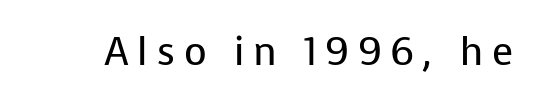
Spacing between characters has been opened up far beyond the box default. Heft: none added — not bold. The string is rendered with underlining switched off. Each letter keeps its own natural width here, so spacing adapts to shape.
